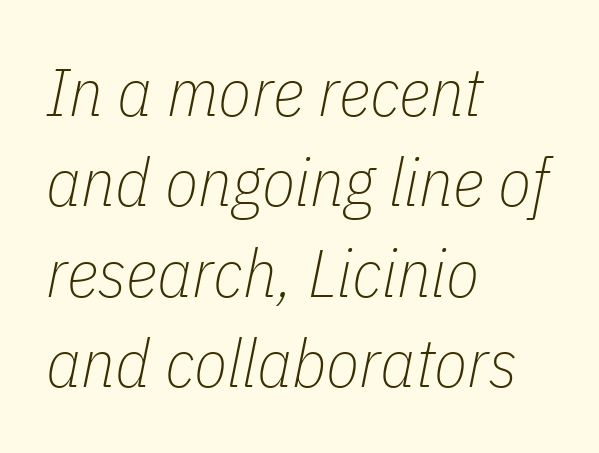
{"italic": "yes", "lean": "right", "slant_degrees": 11, "bold": "no", "weight": "thin", "width": "condensed", "stroke_contrast": "low", "x_height": "medium", "monospaced": "no", "underline": "no", "align": "left", "line_spacing": "normal", "line_spacing_ratio": 1.33, "letter_spacing": "normal", "letter_spacing_em": 0.0, "glyph_px": 68}
